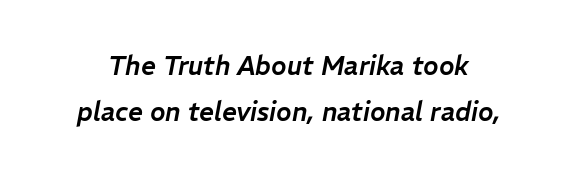
Only glyphs here, with clear space below each row. Characters follow at the spacing the type designer built in. Would a proofreader flag this as italicized? Yes.
